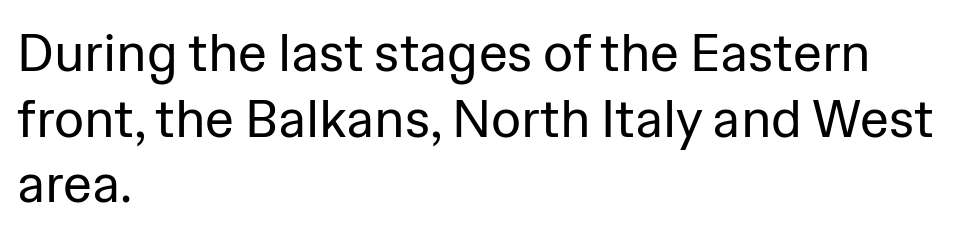
Q: Is the text bold? A: No.
Q: Is the text italic (slanted)? A: No, it is upright.
Q: Is the typeface a serif or a sans-serif typeface? A: Sans-serif.
Q: Is the text underlined? A: No.
Q: How is the paragraph aligned? A: Left-aligned.
Q: Is the spacing between letters normal or unusually wide? A: Normal.
Q: Is the spacing between lines tight, normal or loose? A: Normal.
Q: Width (condensed, normal, or wide)? A: Normal.
Q: Stroke contrast? A: Low.
Q: x-height? A: Medium.
Q: Monospaced? A: No.
